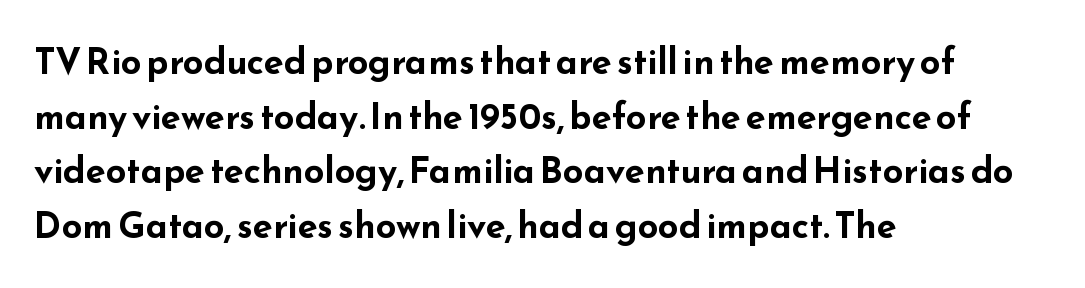
{"serif": "no", "italic": "no", "bold": "yes", "weight": "bold", "width": "wide", "stroke_contrast": "low", "x_height": "small", "monospaced": "no", "underline": "no", "align": "left", "line_spacing": "normal", "line_spacing_ratio": 1.52, "letter_spacing": "normal", "letter_spacing_em": 0.0, "glyph_px": 36}
